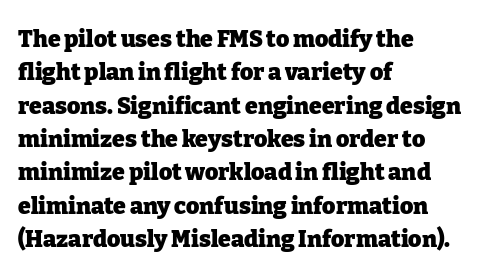
Q: Is the text bold? A: Yes.
Q: Is the text italic (slanted)? A: No, it is upright.
Q: Is the text underlined? A: No.
Q: How is the paragraph aligned? A: Left-aligned.
Q: Is the spacing between letters normal or unusually wide? A: Normal.
Q: Is the spacing between lines tight, normal or loose? A: Normal.
